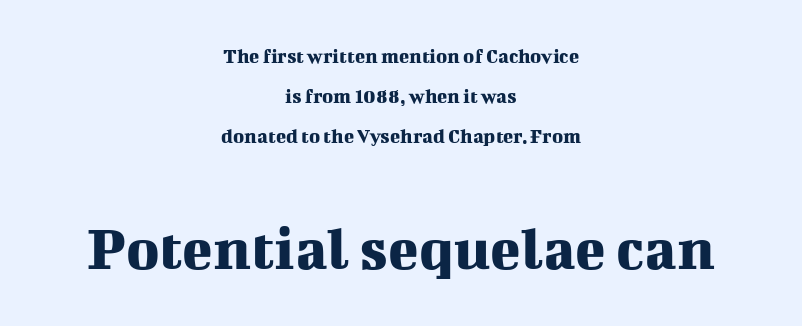
The image shows 63 px serif type, upright; set centered, loose line spacing (1.9x), normal letter spacing, not underlined; the second (bottom) block is 3.0x larger; medium stroke contrast and a medium x-height.
